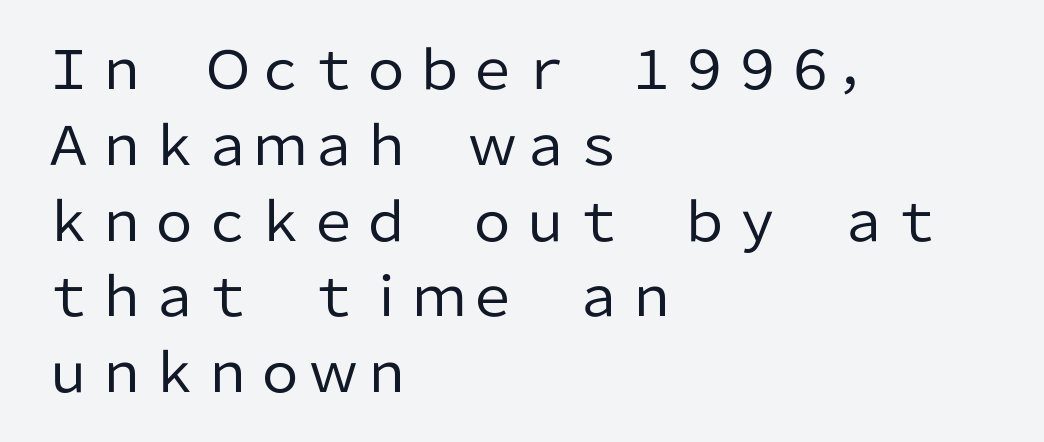
Q: Is the text bold? A: No.
Q: Is the text italic (slanted)? A: No, it is upright.
Q: Is the typeface a serif or a sans-serif typeface? A: Sans-serif.
Q: Is the text underlined? A: No.
Q: How is the paragraph aligned? A: Left-aligned.
Q: Is the spacing between letters normal or unusually wide? A: Normal.
Q: Is the spacing between lines tight, normal or loose? A: Normal.
Q: Width (condensed, normal, or wide)? A: Normal.
Q: Stroke contrast? A: Low.
Q: x-height? A: Medium.
Q: Monospaced? A: No.
